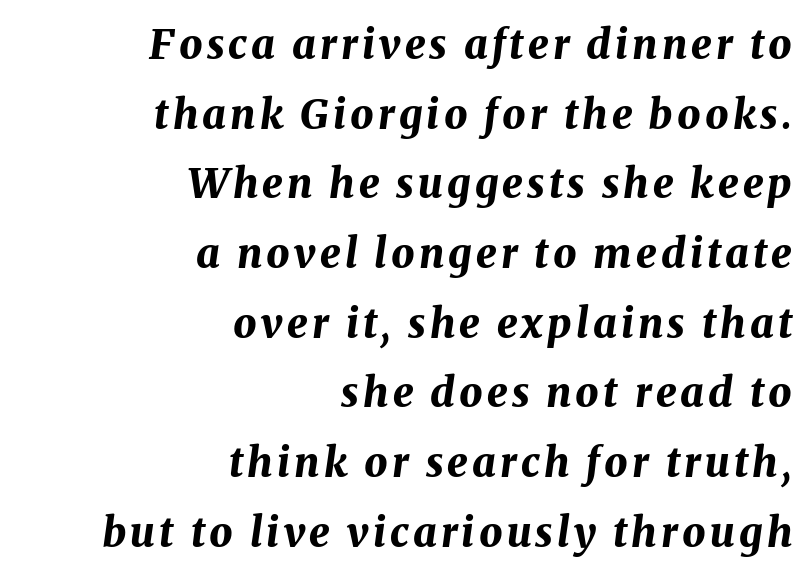
Q: Is the text bold? A: Yes.
Q: Is the text italic (slanted)? A: Yes, it leans right by about 8 degrees.
Q: Is the text underlined? A: No.
Q: How is the paragraph aligned? A: Right-aligned.
Q: Is the spacing between lines tight, normal or loose? A: Normal.
Q: Width (condensed, normal, or wide)? A: Normal.
Q: Stroke contrast? A: Medium.
Q: x-height? A: Medium.
Q: Monospaced? A: No.
